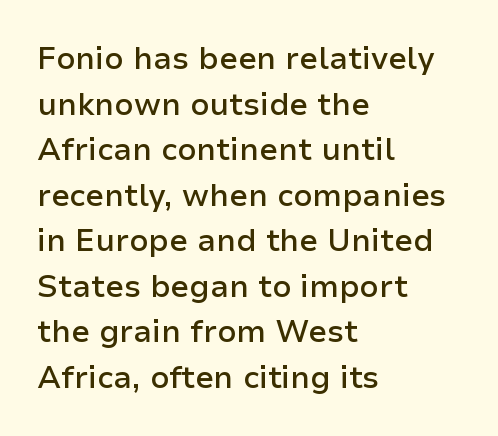
Examine the stroke ends and you'll find no serifs. Typeset ragged right — the left edge is the straight one. Tall strokes in this sample are plumb rather than angled. How would I describe the line gaps? Plain and ordinary. Is this a fixed-width face? No — the glyphs have proportional, varying widths.
